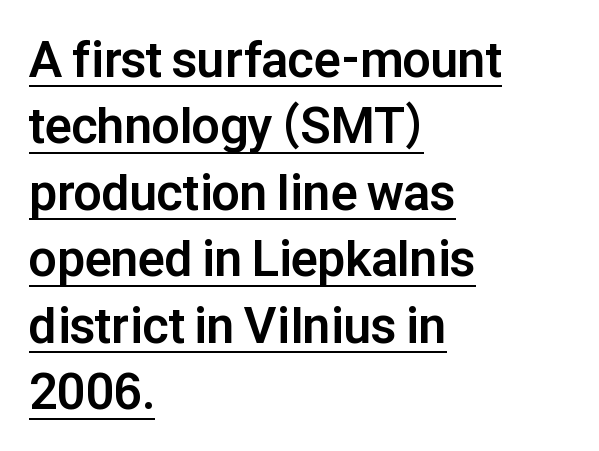
Chunky letters — that's bold for sure. Examine the stroke ends and you'll find no serifs. Do the characters align in a grid? No, the font is proportional. Tall strokes in this sample are plumb rather than angled. The face used here appears with an underline applied. The paragraph has a hard left edge and a soft right edge.
